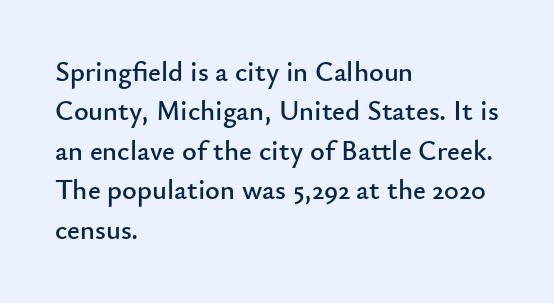
{"serif": "no", "italic": "no", "width": "normal", "stroke_contrast": "low", "x_height": "small", "monospaced": "no", "underline": "no", "align": "left", "line_spacing": "normal", "line_spacing_ratio": 1.41, "letter_spacing": "normal", "letter_spacing_em": 0.0, "glyph_px": 28}
